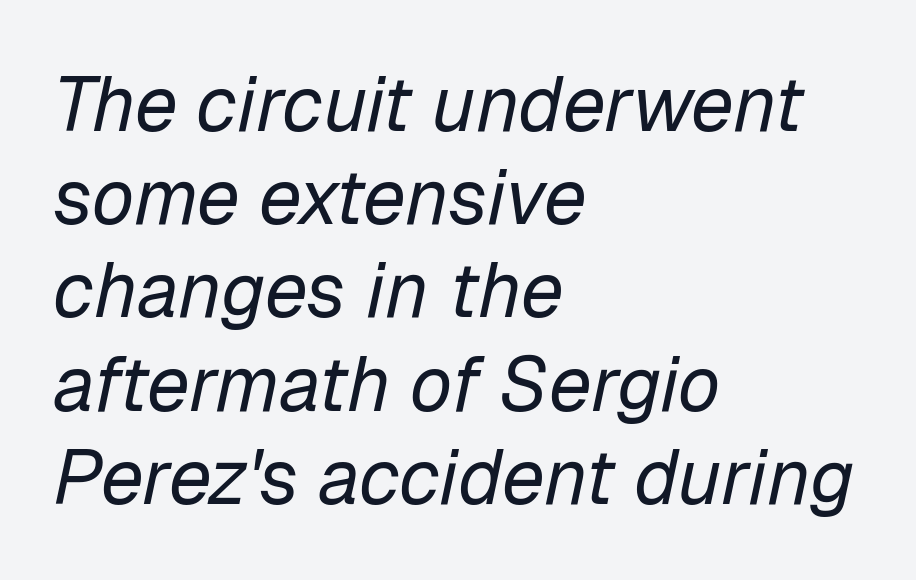
Vertical stems look standard width or narrower in stroke. Characters follow at the spacing the type designer built in. Italic? Definitely — the glyphs are oblique. Each letter keeps its own natural width here, so spacing adapts to shape. The passage shown is not underscored anywhere. Does the copy run flush right? No — it runs flush left.
